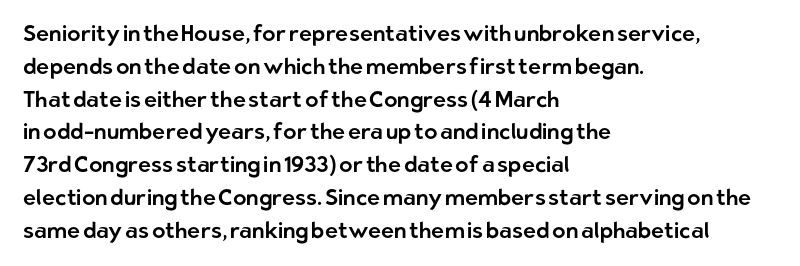
The specimen omits any rule beneath the text block's lines. Is the letter spacing exaggerated? No — it looks like the ordinary default. The typography opts for an upright posture over an oblique one. The rag falls on the right side of this text block. Baseline-to-baseline distance is the conventional proportion of letter height.
